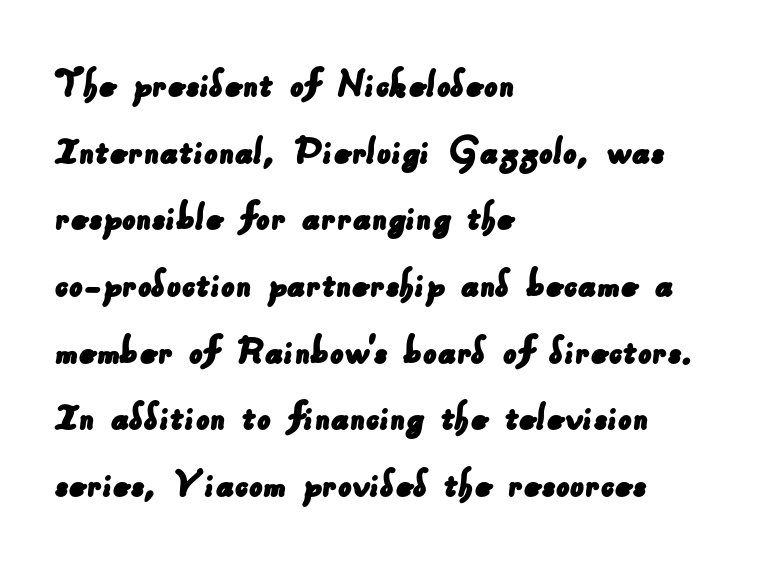
The image shows 43 px sans-serif type; set left-aligned, normal line spacing (1.55x), normal letter spacing, not underlined; low stroke contrast and a small x-height.
